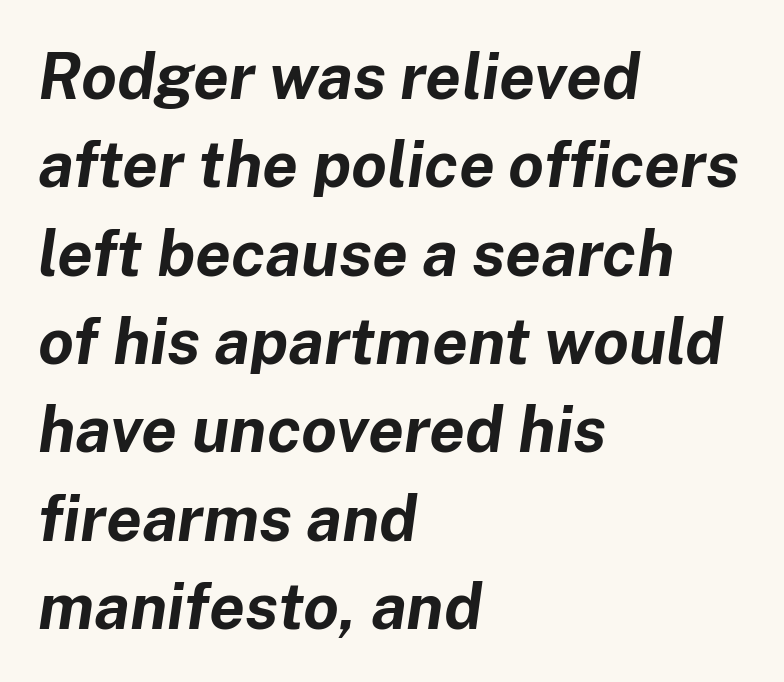
{"italic": "yes", "lean": "right", "slant_degrees": 8, "bold": "yes", "weight": "bold", "width": "normal", "stroke_contrast": "low", "x_height": "medium", "monospaced": "no", "underline": "no", "align": "left", "line_spacing": "normal", "line_spacing_ratio": 1.38, "letter_spacing": "normal", "letter_spacing_em": 0.0, "glyph_px": 64}
